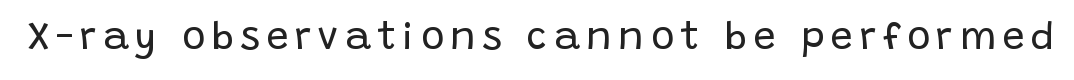
Q: Is the text bold? A: No.
Q: Is the text italic (slanted)? A: No, it is upright.
Q: Is the typeface a serif or a sans-serif typeface? A: Sans-serif.
Q: Is the text underlined? A: No.
Q: Width (condensed, normal, or wide)? A: Normal.
Q: Stroke contrast? A: Low.
Q: x-height? A: Large.
Q: Monospaced? A: No.
